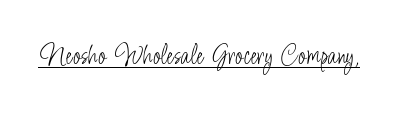
{"serif": "no", "bold": "no", "weight": "light", "width": "condensed", "stroke_contrast": "low", "x_height": "small", "monospaced": "no", "underline": "yes", "letter_spacing": "normal", "letter_spacing_em": 0.0, "glyph_px": 29}
